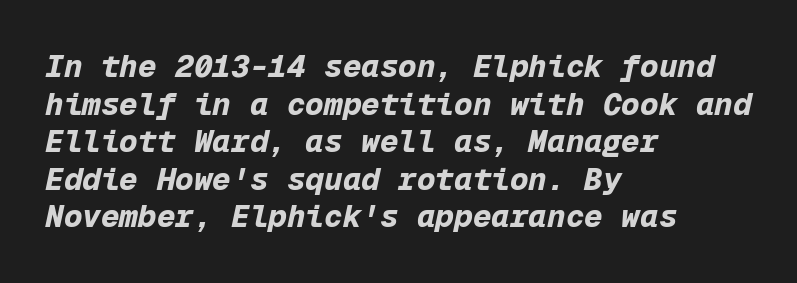
{"italic": "yes", "lean": "right", "slant_degrees": 12, "bold": "yes", "weight": "bold", "width": "normal", "stroke_contrast": "low", "x_height": "medium", "monospaced": "yes", "underline": "no", "align": "left", "line_spacing_ratio": 1.21, "letter_spacing": "normal", "letter_spacing_em": 0.0, "glyph_px": 31}
